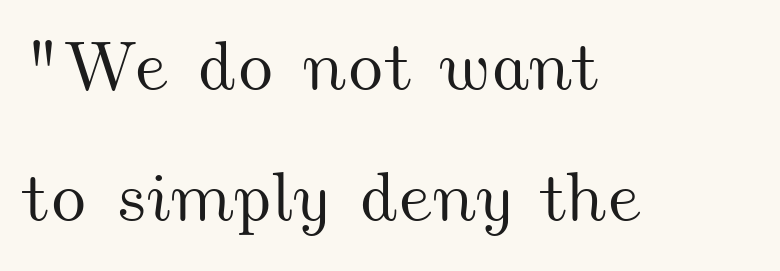
{"width": "wide", "stroke_contrast": "medium", "x_height": "small", "monospaced": "no", "underline": "no", "align": "left", "line_spacing_ratio": 1.84, "letter_spacing": "normal", "letter_spacing_em": 0.0, "glyph_px": 71}
